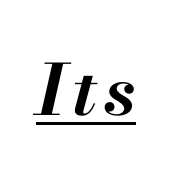
{"italic": "yes", "lean": "right", "slant_degrees": 13, "bold": "yes", "weight": "bold", "width": "normal", "stroke_contrast": "medium", "x_height": "small", "monospaced": "no", "underline": "yes", "glyph_px": 70}
